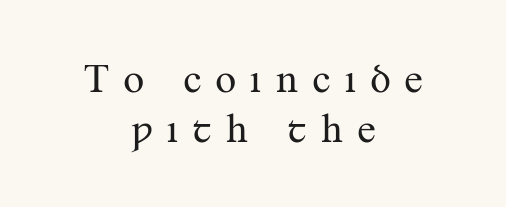
The image shows 42 px regular-weight serif type, upright; set centered, line spacing 1.2x, unusually wide letter spacing (+0.31 em), not underlined; medium stroke contrast and a small x-height.
